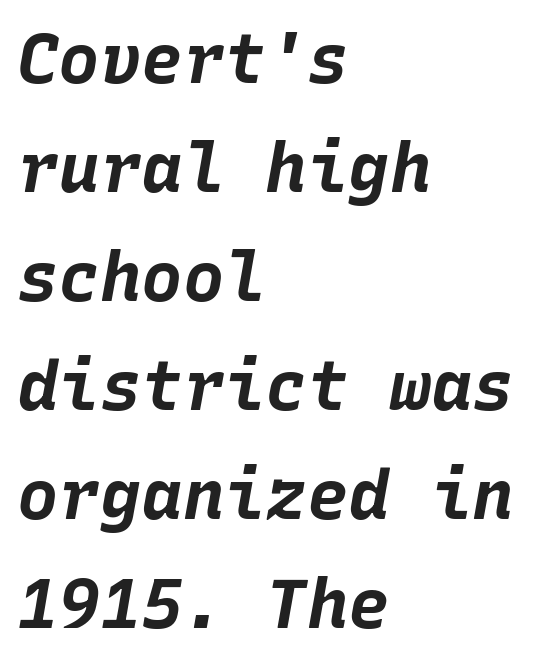
Q: Is the text bold? A: Yes.
Q: Is the text italic (slanted)? A: Yes, it leans right by about 10 degrees.
Q: Is the text underlined? A: No.
Q: How is the paragraph aligned? A: Left-aligned.
Q: Is the spacing between letters normal or unusually wide? A: Normal.
Q: Is the spacing between lines tight, normal or loose? A: Normal.
Q: Width (condensed, normal, or wide)? A: Normal.
Q: Stroke contrast? A: Low.
Q: x-height? A: Large.
Q: Monospaced? A: Yes.
